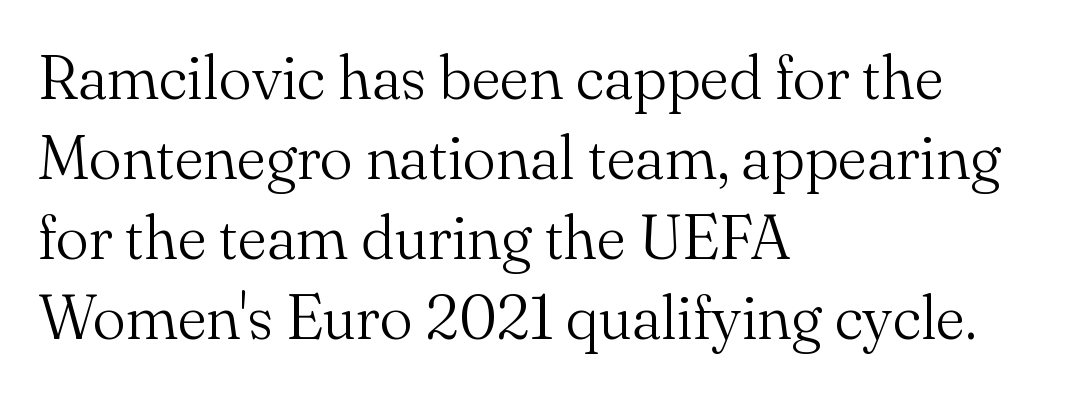
The image shows 62 px light serif type, upright; set left-aligned, normal line spacing (1.29x), normal letter spacing, not underlined; medium stroke contrast and a small x-height.
